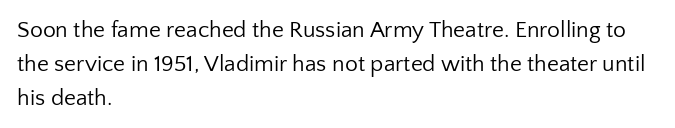
Q: Is the text bold? A: No.
Q: Is the text italic (slanted)? A: No, it is upright.
Q: Is the text underlined? A: No.
Q: How is the paragraph aligned? A: Left-aligned.
Q: Is the spacing between letters normal or unusually wide? A: Normal.
Q: Is the spacing between lines tight, normal or loose? A: Normal.
